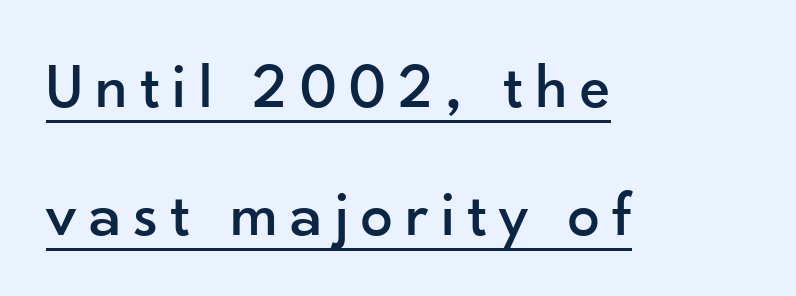
Looks like regular typesetting: each glyph gets only the width it needs. Ascenders rise straight up at ninety degrees. The designer went with a sans here, leaving each stem footless. The block of text is sparse from top to bottom, with ample space between rows. In designer terms, the underline attribute is active on this setting. The text block is weighted toward the left margin, trailing off unevenly rightward.
